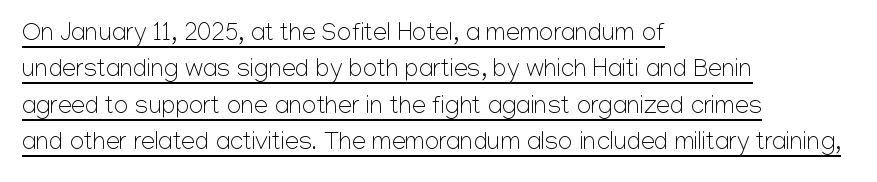
On a weight scale, this lands at 450 or below. A roman cut, with each character standing at attention. Notice how the passage keeps a crisp vertical edge on the left only. Nothing unusual about the tracking: characters are spaced as the font intends. A rule runs beneath these lines of type. Vertical spacing — default.
